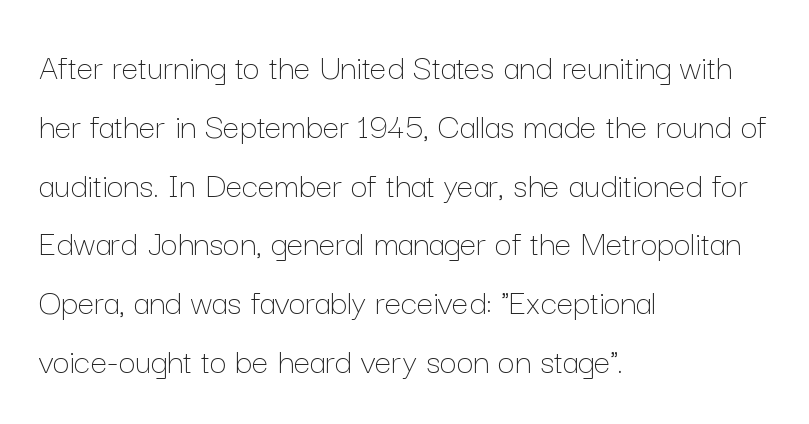
A typesetter would call this proportional, since set widths differ per character. One-word summary of the alignment: left. You can tell it's not italic because the verticals are truly vertical. The leading is moderate, giving the passage an even texture.
